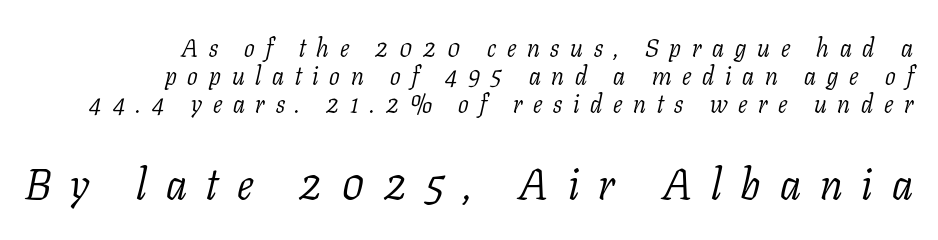
Q: Is the text bold? A: No.
Q: Is the text italic (slanted)? A: Yes, it leans right by about 11 degrees.
Q: Is the typeface a serif or a sans-serif typeface? A: Serif.
Q: Is the text underlined? A: No.
Q: How is the paragraph aligned? A: Right-aligned.
Q: Is the spacing between letters normal or unusually wide? A: Unusually wide.
Q: Is the spacing between lines tight, normal or loose? A: Tight.
Q: Which block of text is set in a larger size, the first (top) or the second (bottom)? A: The second (bottom) one.
Q: Width (condensed, normal, or wide)? A: Normal.
Q: Stroke contrast? A: Low.
Q: x-height? A: Medium.
Q: Monospaced? A: No.
